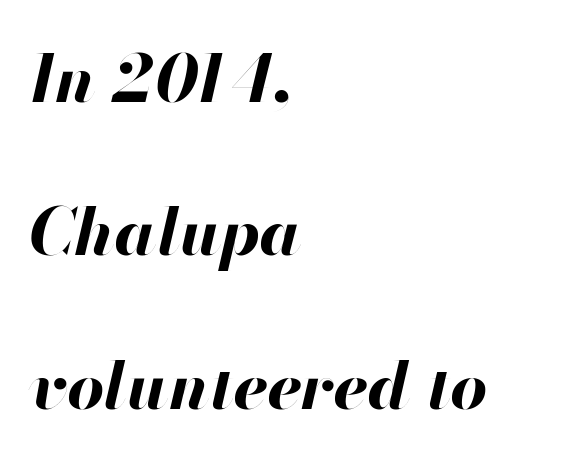
{"italic": "yes", "lean": "right", "slant_degrees": 13, "bold": "yes", "weight": "bold", "width": "normal", "stroke_contrast": "high", "x_height": "small", "monospaced": "no", "underline": "no", "align": "left", "line_spacing": "loose", "line_spacing_ratio": 2.36, "letter_spacing": "normal", "letter_spacing_em": 0.0, "glyph_px": 65}
